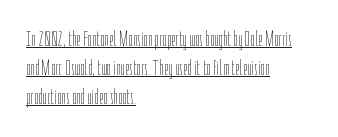
The image shows 22 px text type, upright; set left-aligned, normal line spacing (1.31x), normal letter spacing, underlined.
